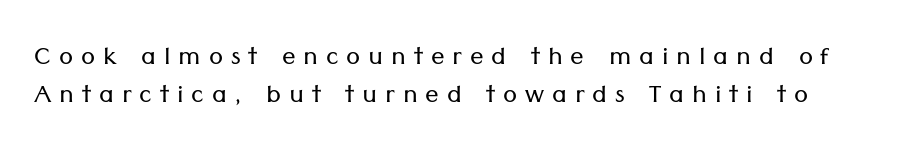
Q: Is the text bold? A: No.
Q: Is the text italic (slanted)? A: No, it is upright.
Q: Is the typeface a serif or a sans-serif typeface? A: Sans-serif.
Q: Is the text underlined? A: No.
Q: Is the spacing between letters normal or unusually wide? A: Unusually wide.
Q: Is the spacing between lines tight, normal or loose? A: Tight.
Q: Width (condensed, normal, or wide)? A: Normal.
Q: Stroke contrast? A: Low.
Q: x-height? A: Medium.
Q: Monospaced? A: No.
